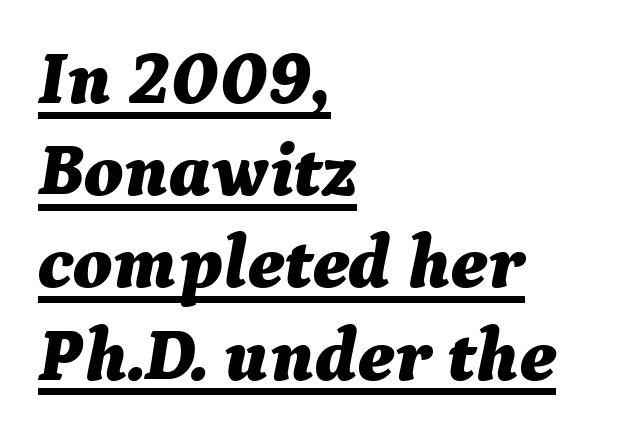
The image shows 75 px bold type, italic (leaning right); set left-aligned, line spacing 1.23x, normal letter spacing, underlined; medium stroke contrast and a medium x-height.
